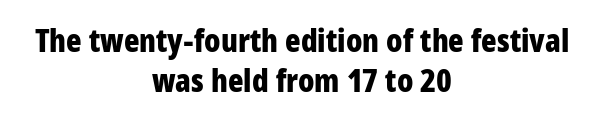
Notice how the passage keeps no hard edge, just a central spine. Students, this is bold: see how much ink each stroke carries. Regular leading. The characters display no serif detailing; their extremities are plain. Quick note: underline off.
